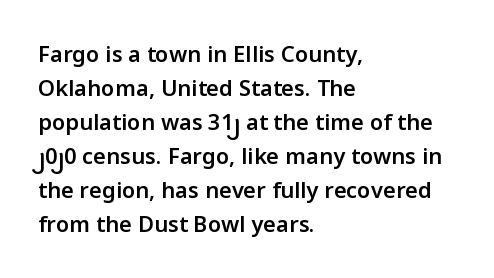
{"italic": "no", "bold": "semi", "underline": "no", "align": "left", "line_spacing": "normal", "line_spacing_ratio": 1.55, "letter_spacing": "normal", "letter_spacing_em": 0.0, "glyph_px": 22}
